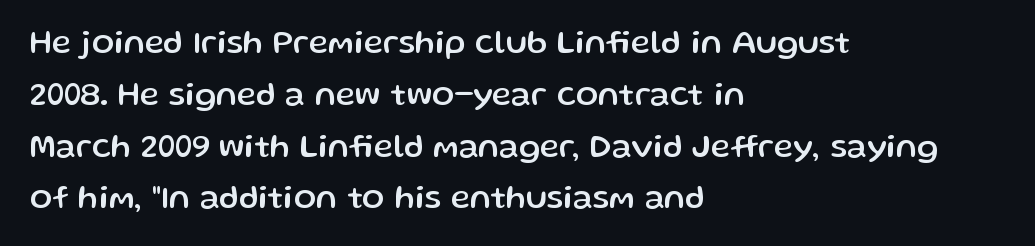
{"serif": "no", "italic": "no", "width": "normal", "stroke_contrast": "low", "x_height": "medium", "monospaced": "no", "underline": "no", "align": "left", "line_spacing": "normal", "line_spacing_ratio": 1.57, "letter_spacing": "normal", "letter_spacing_em": 0.0, "glyph_px": 33}
